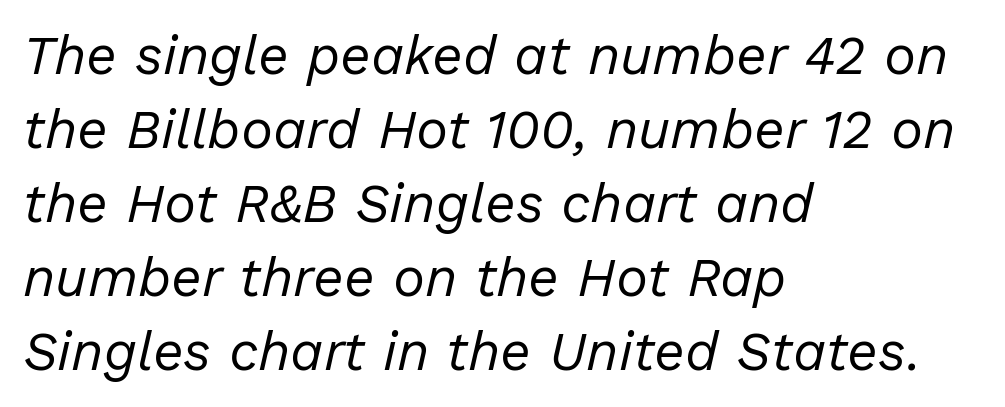
Each word holds together tightly as a unit, with standard inter-letter gaps. The specimen reads as italic at a glance. Notice how descenders clear the ascenders below comfortably — that's standard leading. Underlining? Definitely not there.
